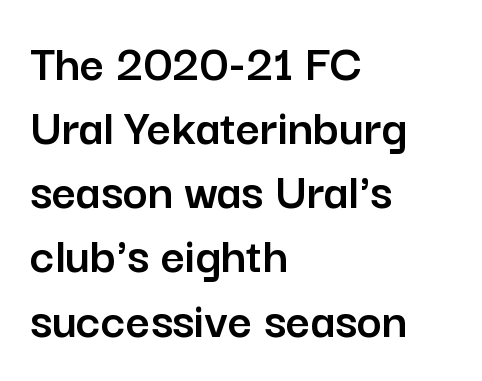
The image shows 53 px sans-serif type, upright; set left-aligned, line spacing 1.21x, normal letter spacing, not underlined; low stroke contrast and a medium x-height.
